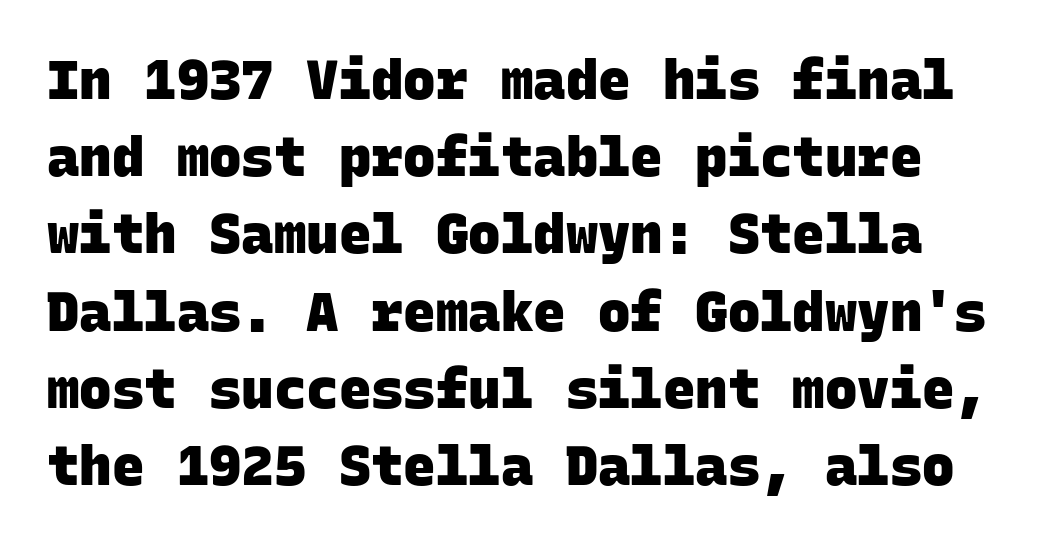
A typesetter would label this face a sans. Looks like terminal output: every glyph gets an equal slot. Letters rest on an invisible, unmarked baseline. Every letter is thick-stroked: bold, no question. Letter spacing: default.
